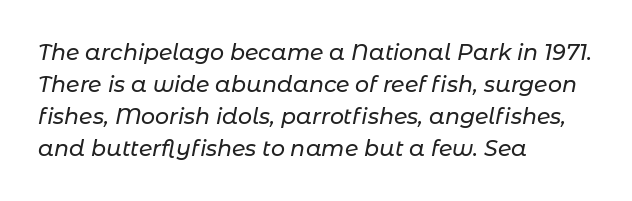
The image shows 22 px text type, italic (leaning right); set left-aligned, normal line spacing (1.46x), normal letter spacing, not underlined.
